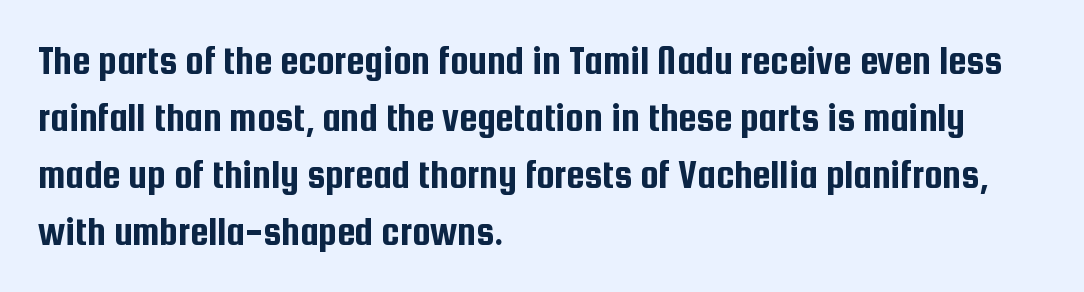
The image shows 41 px condensed sans-serif type, upright; set left-aligned, normal line spacing (1.39x), normal letter spacing, not underlined; low stroke contrast and a medium x-height.
